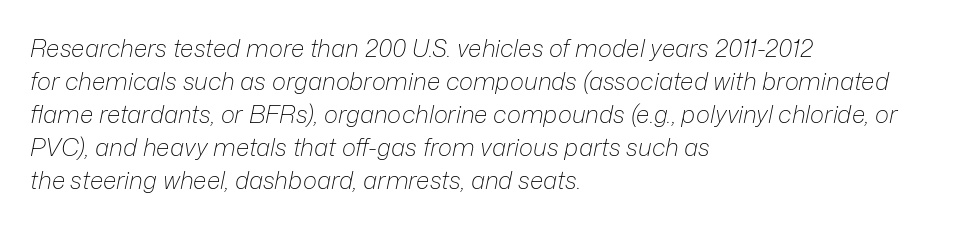
Q: Is the text bold? A: No.
Q: Is the text italic (slanted)? A: Yes, it leans right by about 12 degrees.
Q: Is the text underlined? A: No.
Q: How is the paragraph aligned? A: Left-aligned.
Q: Is the spacing between letters normal or unusually wide? A: Normal.
Q: Is the spacing between lines tight, normal or loose? A: Normal.
